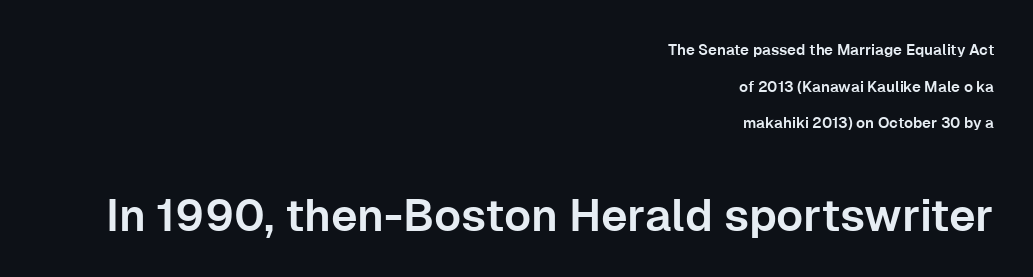
{"serif": "no", "italic": "no", "width": "normal", "stroke_contrast": "low", "x_height": "medium", "monospaced": "no", "underline": "no", "align": "right", "line_spacing": "loose", "line_spacing_ratio": 2.44, "letter_spacing": "normal", "letter_spacing_em": 0.0, "larger_block": "second", "size_ratio": 3.0, "glyph_px": 45}
